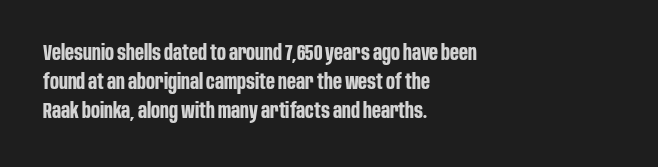
Q: Is the text bold? A: Yes.
Q: Is the text italic (slanted)? A: No, it is upright.
Q: Is the text underlined? A: No.
Q: How is the paragraph aligned? A: Left-aligned.
Q: Is the spacing between letters normal or unusually wide? A: Normal.
Q: Is the spacing between lines tight, normal or loose? A: Normal.
